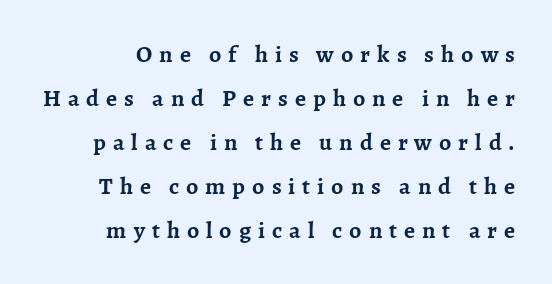
The rendering uses a bold face; every stroke is thick and dark. The zone under the glyphs is completely vacant. Honestly, the letter spacing is so wide it's the main thing you notice. These lines were composed using upright roman letters.
